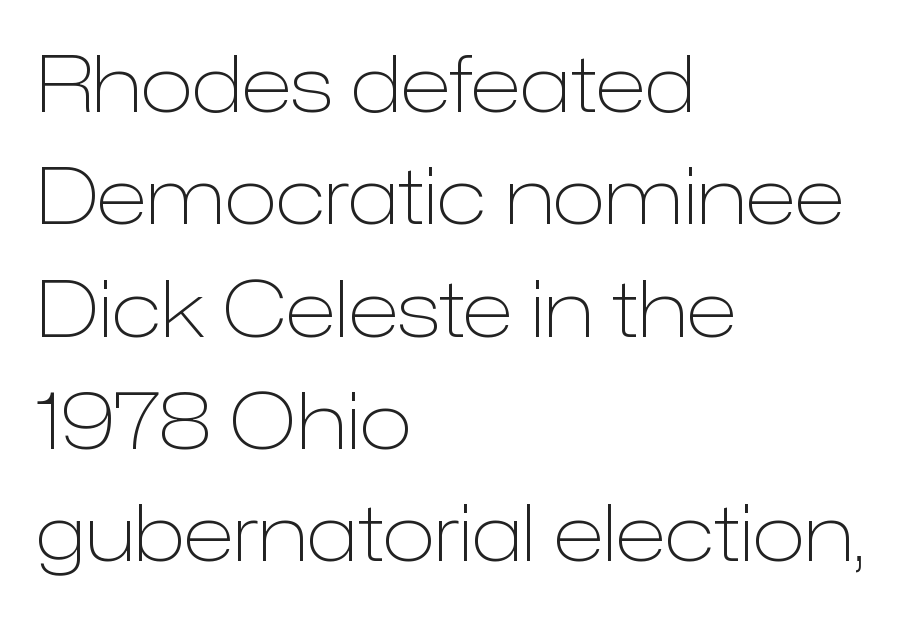
{"serif": "no", "italic": "no", "bold": "no", "weight": "light", "width": "normal", "stroke_contrast": "low", "x_height": "medium", "monospaced": "no", "underline": "no", "align": "left", "line_spacing": "normal", "line_spacing_ratio": 1.44, "letter_spacing": "normal", "letter_spacing_em": 0.0, "glyph_px": 78}
